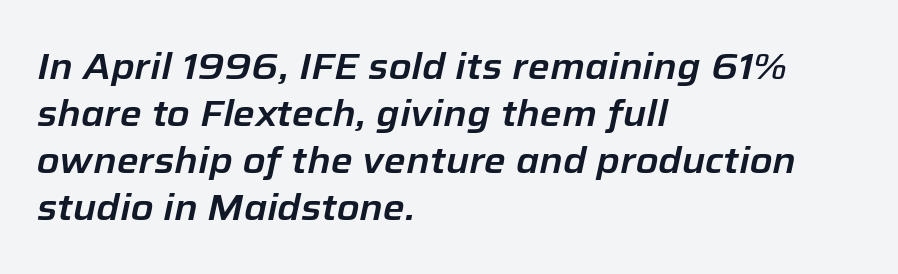
The horizontal fit of the characters is conventional and even. Slant detected: the letters are inclined. This sample keeps an unexceptional amount of space between lines. The face used here is proportionally spaced, like ordinary book or web type. The lines are quadded left. Descenders are the only things crossing below the line.
